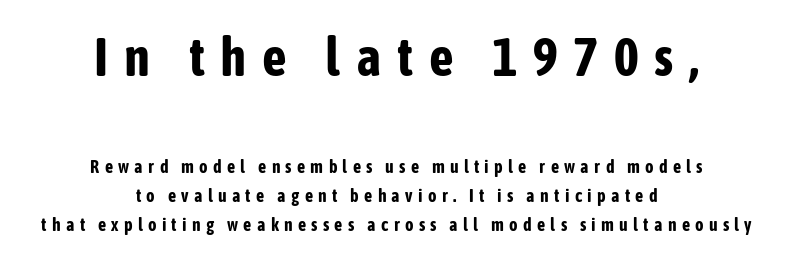
{"serif": "no", "italic": "no", "bold": "yes", "weight": "bold", "width": "condensed", "stroke_contrast": "low", "x_height": "medium", "monospaced": "no", "underline": "no", "align": "center", "line_spacing": "normal", "line_spacing_ratio": 1.62, "letter_spacing": "wide", "letter_spacing_em": 0.29, "larger_block": "first", "size_ratio": 3.0, "glyph_px": 54}
